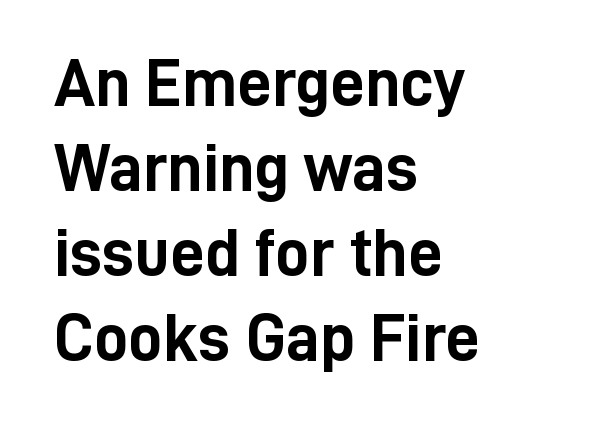
What kind of face is this? One without serifs — a sans. Where is the straight margin? On the left. The passage shown has conventional tracking throughout. When letters stand straight like this, we call the style roman or upright. The passage shown is emphatically bold.
